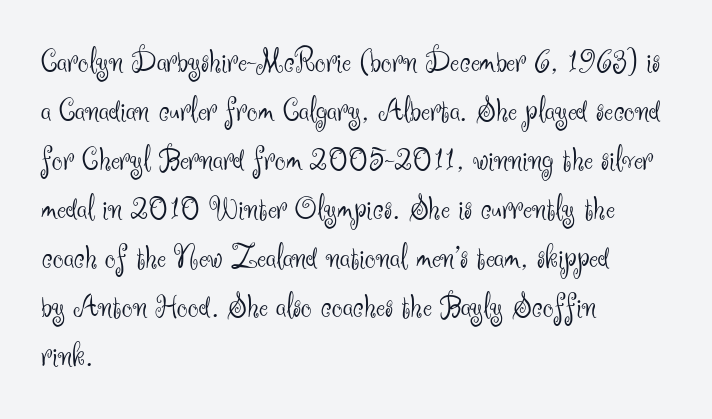
Q: Is the text bold? A: No.
Q: Is the text italic (slanted)? A: No, it is upright.
Q: Is the typeface a serif or a sans-serif typeface? A: Sans-serif.
Q: Is the text underlined? A: No.
Q: How is the paragraph aligned? A: Left-aligned.
Q: Is the spacing between letters normal or unusually wide? A: Normal.
Q: Is the spacing between lines tight, normal or loose? A: Normal.
Q: Width (condensed, normal, or wide)? A: Normal.
Q: Stroke contrast? A: Medium.
Q: x-height? A: Small.
Q: Monospaced? A: No.
